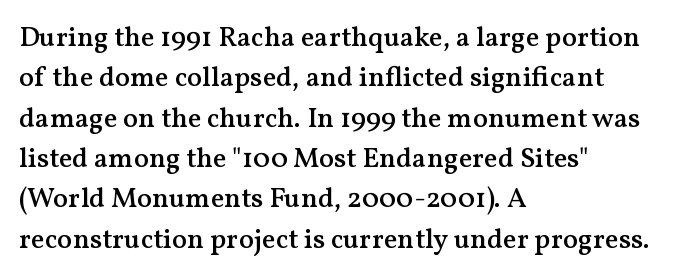
{"serif": "yes", "italic": "no", "bold": "semi", "weight": "semibold", "width": "normal", "stroke_contrast": "medium", "x_height": "medium", "monospaced": "no", "underline": "no", "align": "left", "line_spacing": "normal", "line_spacing_ratio": 1.44, "letter_spacing": "normal", "letter_spacing_em": 0.0, "glyph_px": 28}
